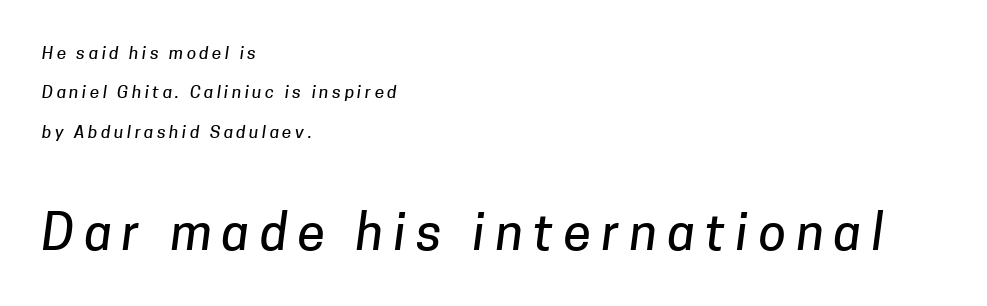
{"serif": "no", "width": "normal", "stroke_contrast": "low", "x_height": "medium", "monospaced": "no", "underline": "no", "align": "left", "line_spacing": "loose", "line_spacing_ratio": 2.32, "letter_spacing": "wide", "letter_spacing_em": 0.21, "larger_block": "second", "size_ratio": 2.94, "glyph_px": 50}
